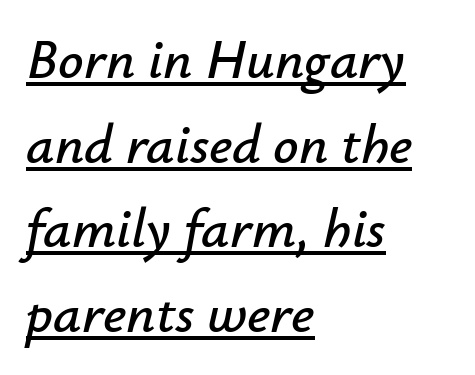
Q: Is the text italic (slanted)? A: Yes, it leans right by about 12 degrees.
Q: Is the text underlined? A: Yes.
Q: How is the paragraph aligned? A: Left-aligned.
Q: Is the spacing between letters normal or unusually wide? A: Normal.
Q: Is the spacing between lines tight, normal or loose? A: Normal.
Q: Width (condensed, normal, or wide)? A: Normal.
Q: Stroke contrast? A: Low.
Q: x-height? A: Small.
Q: Monospaced? A: No.
